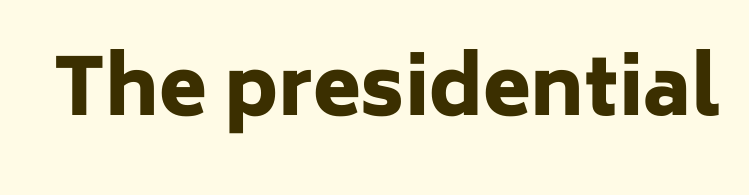
Q: Is the text bold? A: Yes.
Q: Is the text italic (slanted)? A: No, it is upright.
Q: Is the typeface a serif or a sans-serif typeface? A: Sans-serif.
Q: Is the text underlined? A: No.
Q: Is the spacing between letters normal or unusually wide? A: Normal.
Q: Width (condensed, normal, or wide)? A: Normal.
Q: Stroke contrast? A: Low.
Q: x-height? A: Medium.
Q: Monospaced? A: No.
